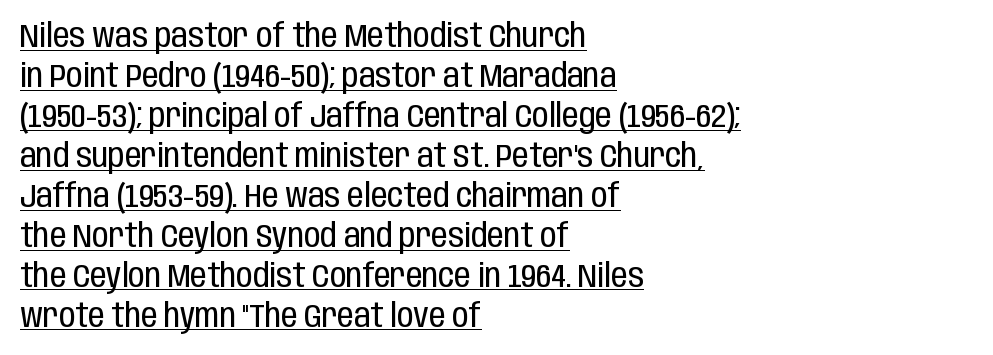
{"serif": "no", "italic": "no", "bold": "no", "weight": "regular", "width": "condensed", "stroke_contrast": "low", "x_height": "large", "monospaced": "no", "underline": "yes", "align": "left", "line_spacing_ratio": 1.21, "letter_spacing": "normal", "letter_spacing_em": 0.0, "glyph_px": 33}
